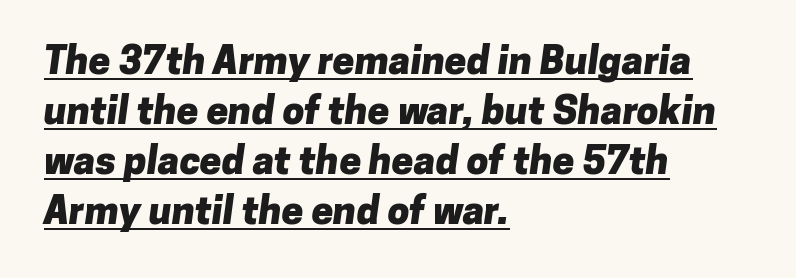
Q: Is the text bold? A: Yes.
Q: Is the typeface a serif or a sans-serif typeface? A: Sans-serif.
Q: Is the text underlined? A: Yes.
Q: How is the paragraph aligned? A: Left-aligned.
Q: Is the spacing between letters normal or unusually wide? A: Normal.
Q: Is the spacing between lines tight, normal or loose? A: Normal.
Q: Width (condensed, normal, or wide)? A: Normal.
Q: Stroke contrast? A: Low.
Q: x-height? A: Medium.
Q: Monospaced? A: No.
